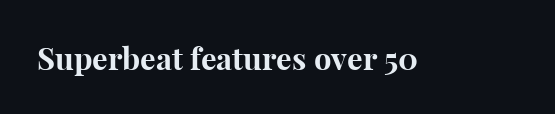
{"serif": "yes", "italic": "no", "bold": "yes", "weight": "bold", "width": "normal", "stroke_contrast": "high", "x_height": "medium", "monospaced": "no", "underline": "no", "letter_spacing": "normal", "letter_spacing_em": 0.0, "glyph_px": 31}
